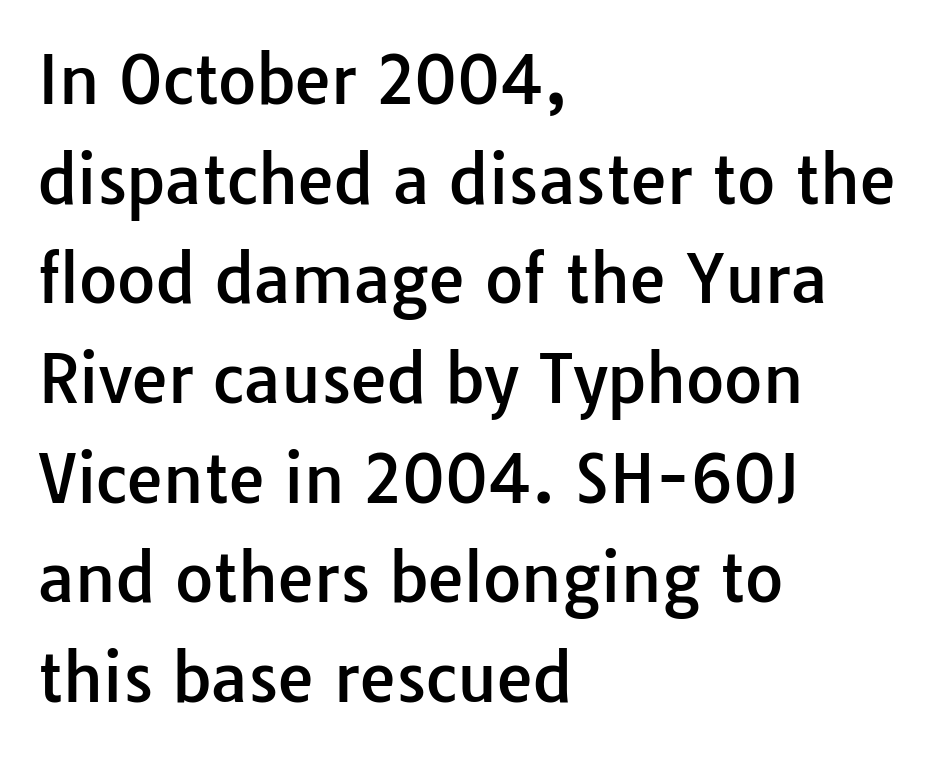
Q: Is the text italic (slanted)? A: No, it is upright.
Q: Is the typeface a serif or a sans-serif typeface? A: Sans-serif.
Q: Is the text underlined? A: No.
Q: How is the paragraph aligned? A: Left-aligned.
Q: Is the spacing between letters normal or unusually wide? A: Normal.
Q: Is the spacing between lines tight, normal or loose? A: Normal.
Q: Width (condensed, normal, or wide)? A: Normal.
Q: Stroke contrast? A: Low.
Q: x-height? A: Medium.
Q: Monospaced? A: No.
